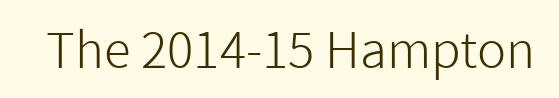
Ink coverage per letter is moderate at most. The glyphs are unaccompanied by any horizontal stroke below them. This is the regular roman posture of the typeface. Letter spacing: default.
